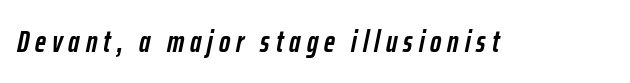
Words appear elongated and porous because spacing is wide. The rendering uses natural spacing where letterforms have individual widths. The text carries the slant typical of an italic or oblique font. Honestly, there is no underline to notice here at all. Typographic density is high because the face is bold.
